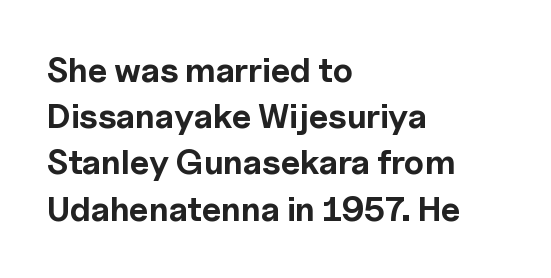
The image shows 34 px bold sans-serif type, upright; set left-aligned, normal line spacing (1.36x), normal letter spacing, not underlined; a medium x-height.
